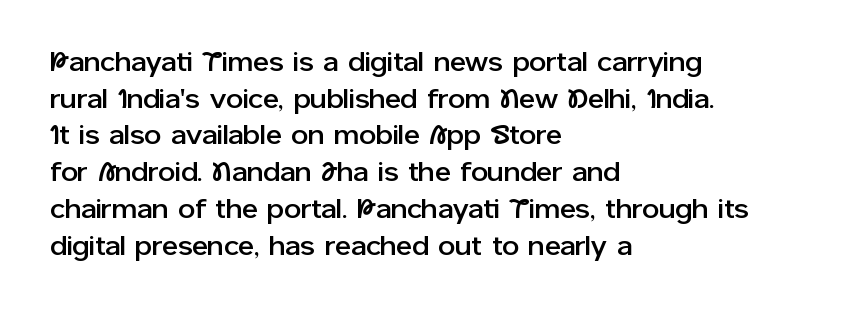
Q: Is the text italic (slanted)? A: No, it is upright.
Q: Is the text underlined? A: No.
Q: How is the paragraph aligned? A: Left-aligned.
Q: Is the spacing between letters normal or unusually wide? A: Normal.
Q: Is the spacing between lines tight, normal or loose? A: Normal.
